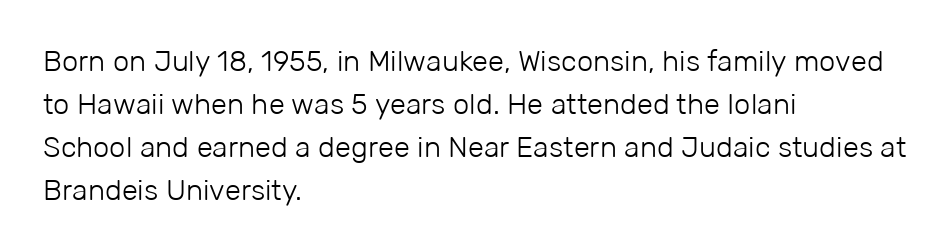
The image shows 29 px light sans-serif type, upright; set left-aligned, normal line spacing (1.48x), normal letter spacing, not underlined; low stroke contrast and a medium x-height.
